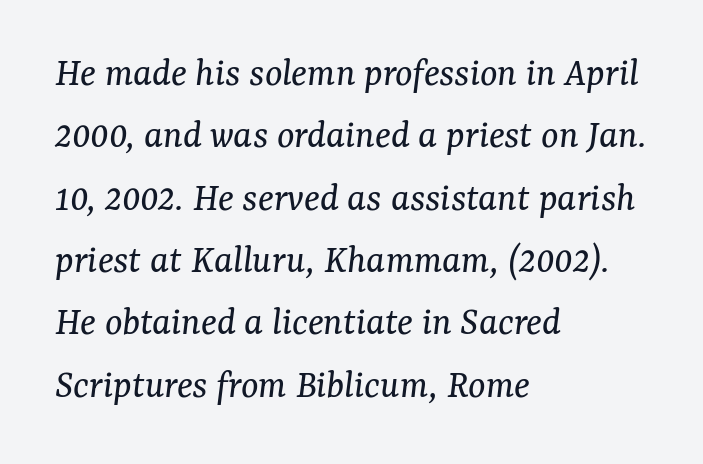
The paragraph has a hard left edge and a soft right edge. What stands out about the letter spacing? Nothing — it is the standard amount. Typographically, this falls in the serif category. The vertical gap from one line to the next is medium. The letterforms sit at book weight or below.
